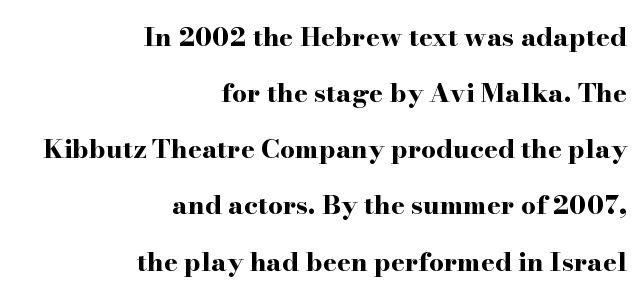
{"italic": "no", "bold": "yes", "underline": "no", "align": "right", "line_spacing": "loose", "line_spacing_ratio": 2.16, "letter_spacing": "normal", "letter_spacing_em": 0.0, "glyph_px": 26}
